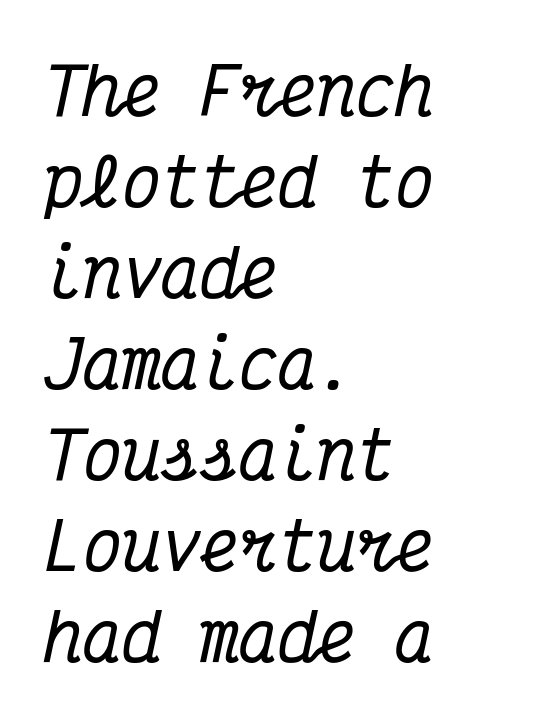
Here the designer chose a console-style face with uniform glyph widths. Slant detected: the letters are inclined. What stands out about the letter spacing? Nothing — it is the standard amount. Whoever set this chose a conventional vertical rhythm. A student would call this left alignment; a typographer would say flush left, rag right. Bare-footed words on every line.
